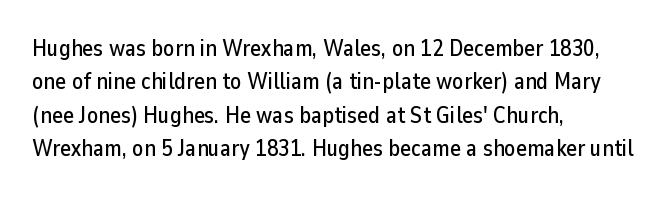
The rendering uses a moderate line-height, typical for paragraphs. These lines were composed using upright roman letters. The gaps between neighbouring characters are ordinary and unremarkable. Has an underline been added? It has not. Line starts are locked; line ends wander.
